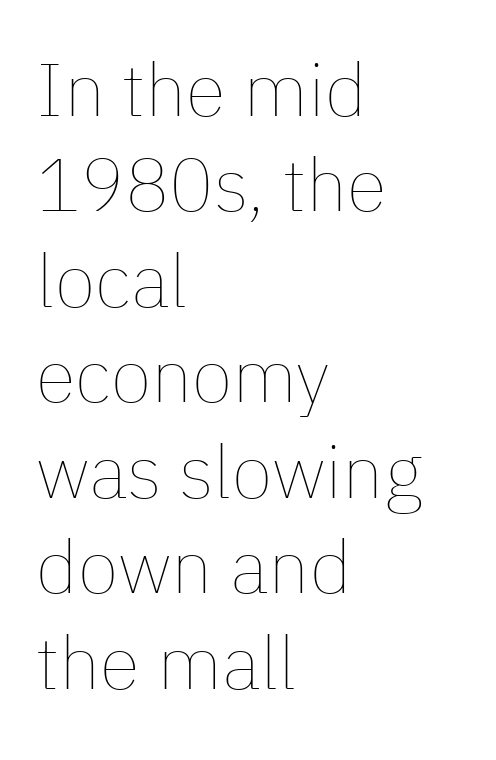
Q: Is the text bold? A: No.
Q: Is the text italic (slanted)? A: No, it is upright.
Q: Is the text underlined? A: No.
Q: How is the paragraph aligned? A: Left-aligned.
Q: Is the spacing between letters normal or unusually wide? A: Normal.
Q: Is the spacing between lines tight, normal or loose? A: Normal.
Q: Width (condensed, normal, or wide)? A: Normal.
Q: Stroke contrast? A: Low.
Q: x-height? A: Medium.
Q: Monospaced? A: No.
